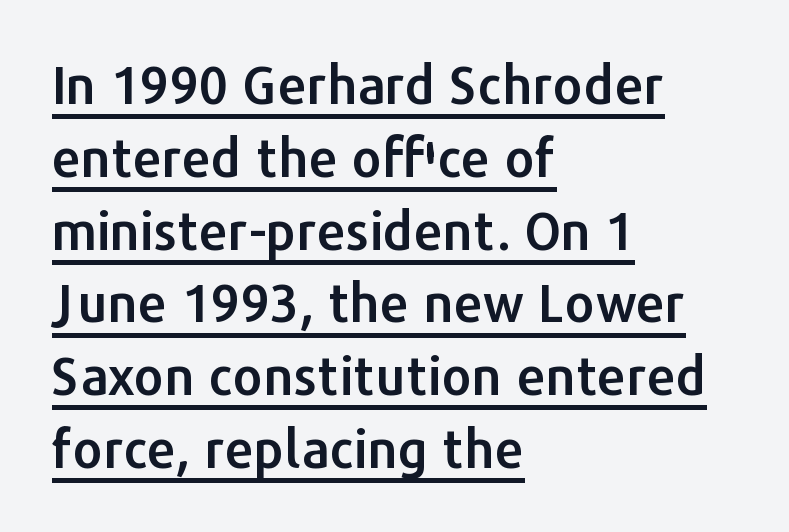
Q: Is the text italic (slanted)? A: No, it is upright.
Q: Is the typeface a serif or a sans-serif typeface? A: Sans-serif.
Q: Is the text underlined? A: Yes.
Q: How is the paragraph aligned? A: Left-aligned.
Q: Is the spacing between letters normal or unusually wide? A: Normal.
Q: Is the spacing between lines tight, normal or loose? A: Normal.
Q: Width (condensed, normal, or wide)? A: Normal.
Q: Stroke contrast? A: Low.
Q: x-height? A: Medium.
Q: Monospaced? A: No.
